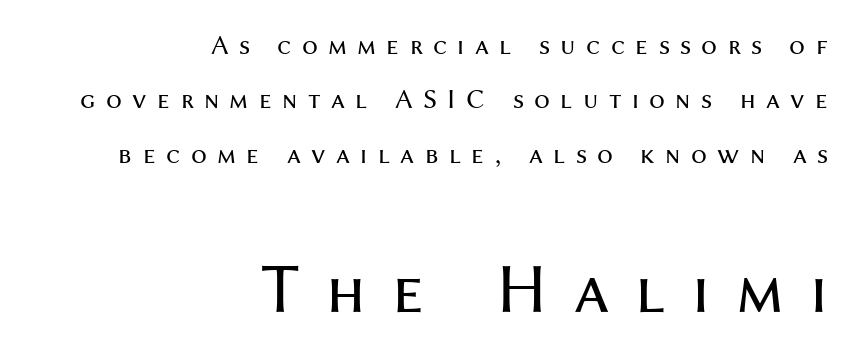
Q: Is the text bold? A: No.
Q: Is the text italic (slanted)? A: No, it is upright.
Q: Is the typeface a serif or a sans-serif typeface? A: Sans-serif.
Q: Is the text underlined? A: No.
Q: How is the paragraph aligned? A: Right-aligned.
Q: Is the spacing between letters normal or unusually wide? A: Unusually wide.
Q: Is the spacing between lines tight, normal or loose? A: Loose.
Q: Which block of text is set in a larger size, the first (top) or the second (bottom)? A: The second (bottom) one.
Q: Width (condensed, normal, or wide)? A: Normal.
Q: Stroke contrast? A: Medium.
Q: x-height? A: Medium.
Q: Monospaced? A: No.
